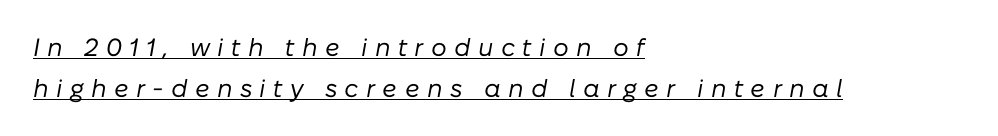
Q: Is the text bold? A: No.
Q: Is the text italic (slanted)? A: Yes, it leans right by about 10 degrees.
Q: Is the text underlined? A: Yes.
Q: How is the paragraph aligned? A: Left-aligned.
Q: Is the spacing between letters normal or unusually wide? A: Unusually wide.
Q: Is the spacing between lines tight, normal or loose? A: Normal.
